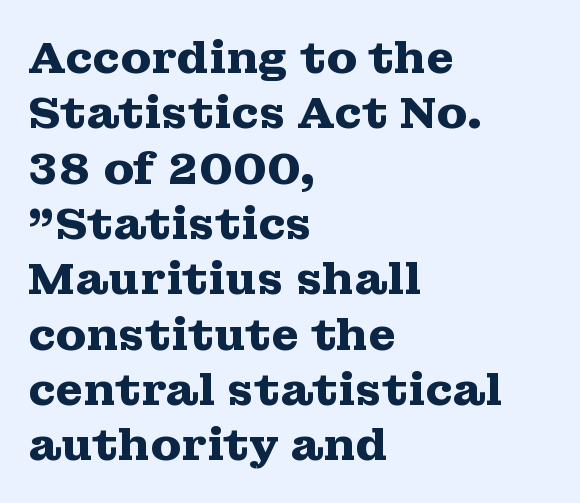
Q: Is the text bold? A: Yes.
Q: Is the text italic (slanted)? A: No, it is upright.
Q: Is the typeface a serif or a sans-serif typeface? A: Serif.
Q: Is the text underlined? A: No.
Q: How is the paragraph aligned? A: Left-aligned.
Q: Is the spacing between letters normal or unusually wide? A: Normal.
Q: Width (condensed, normal, or wide)? A: Wide.
Q: Stroke contrast? A: Medium.
Q: x-height? A: Medium.
Q: Monospaced? A: No.
